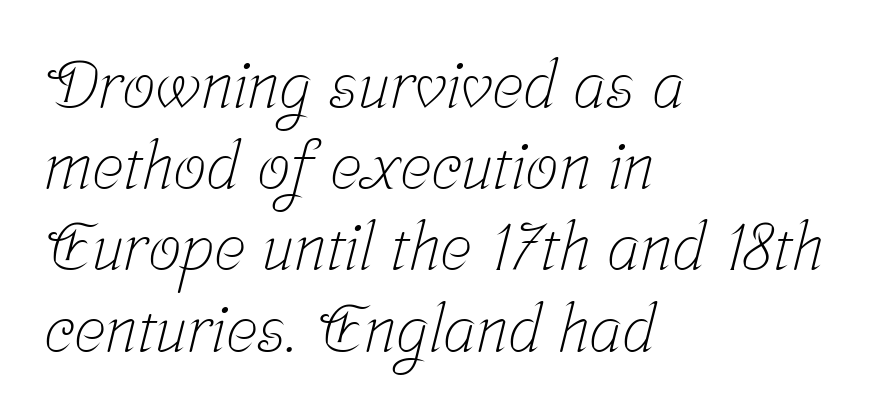
The image shows 66 px light, condensed serif type; set left-aligned, line spacing 1.23x, normal letter spacing, not underlined; low stroke contrast and a medium x-height.
